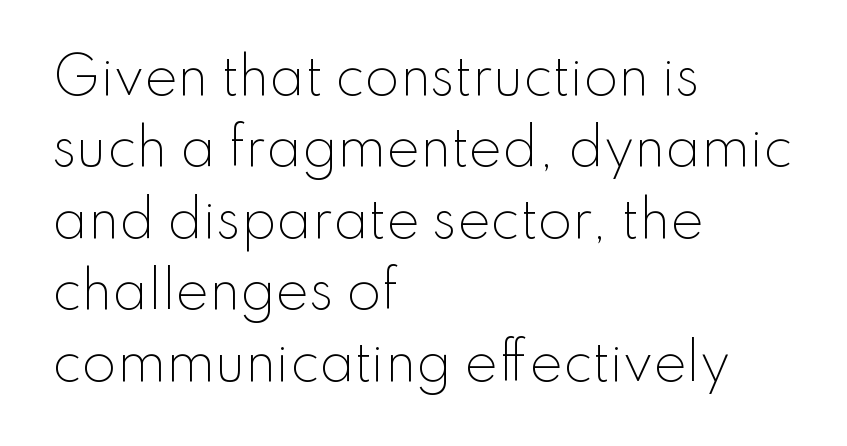
Q: Is the text bold? A: No.
Q: Is the text italic (slanted)? A: No, it is upright.
Q: Is the typeface a serif or a sans-serif typeface? A: Sans-serif.
Q: Is the text underlined? A: No.
Q: How is the paragraph aligned? A: Left-aligned.
Q: Is the spacing between letters normal or unusually wide? A: Normal.
Q: Is the spacing between lines tight, normal or loose? A: Normal.
Q: Width (condensed, normal, or wide)? A: Normal.
Q: Stroke contrast? A: Low.
Q: x-height? A: Small.
Q: Monospaced? A: No.
